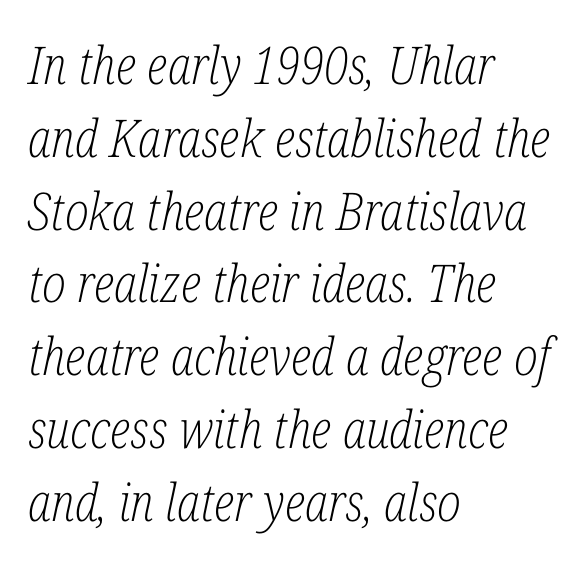
Rendered with sloped, italic letterforms. These lines sit exactly where default settings would place them. Is this a fixed-width face? No — the glyphs have proportional, varying widths. There is no visible air inserted between adjacent glyphs. Small tapered or slab feet sit at the stroke ends, so this counts as serif.
